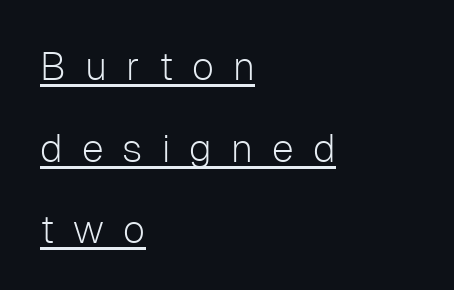
Q: Is the text bold? A: No.
Q: Is the text italic (slanted)? A: No, it is upright.
Q: Is the typeface a serif or a sans-serif typeface? A: Sans-serif.
Q: Is the text underlined? A: Yes.
Q: How is the paragraph aligned? A: Left-aligned.
Q: Is the spacing between letters normal or unusually wide? A: Unusually wide.
Q: Is the spacing between lines tight, normal or loose? A: Loose.
Q: Width (condensed, normal, or wide)? A: Normal.
Q: Stroke contrast? A: Low.
Q: x-height? A: Medium.
Q: Monospaced? A: No.
